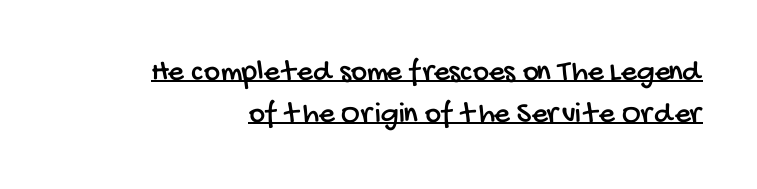
The font family rendered here belongs to the sans-serif group. Nobody touched the tracking dial on this one. The specimen includes a rule beneath the text block's lines. The passage shown stacks its lines at a standard gap.
